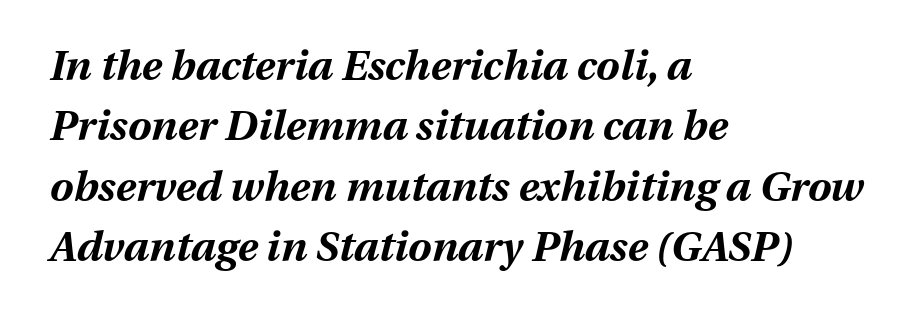
Here the designer chose a conventional face with non-uniform glyph widths. Italic: yes, the glyphs are oblique. The paragraph shown leans on its left margin. How are the letters spaced? Ordinarily, with no added tracking. The leading is moderate, giving the passage an even texture. Glance below the letters and you will spot only blank space.
